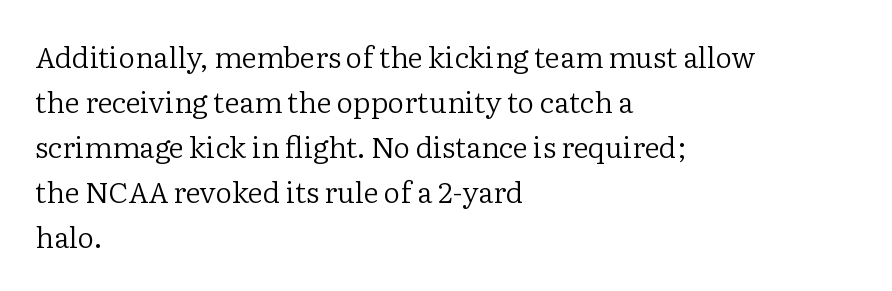
{"serif": "yes", "italic": "no", "bold": "no", "weight": "regular", "width": "normal", "stroke_contrast": "low", "x_height": "medium", "monospaced": "no", "underline": "no", "align": "left", "line_spacing": "normal", "line_spacing_ratio": 1.55, "letter_spacing": "normal", "letter_spacing_em": 0.0, "glyph_px": 29}
